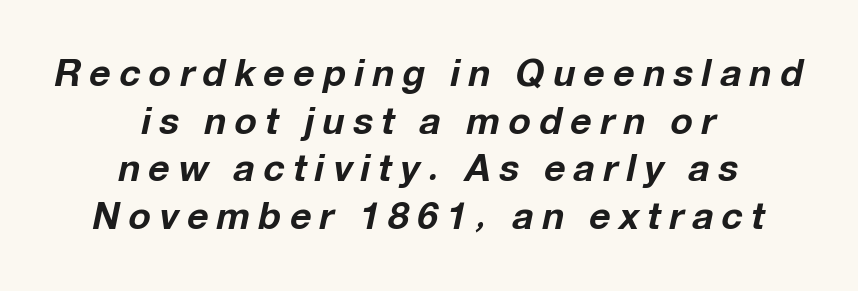
{"italic": "yes", "lean": "right", "slant_degrees": 12, "bold": "yes", "weight": "bold", "width": "normal", "stroke_contrast": "low", "x_height": "medium", "monospaced": "no", "underline": "no", "align": "center", "line_spacing": "normal", "line_spacing_ratio": 1.29, "letter_spacing": "wide", "letter_spacing_em": 0.23, "glyph_px": 37}
